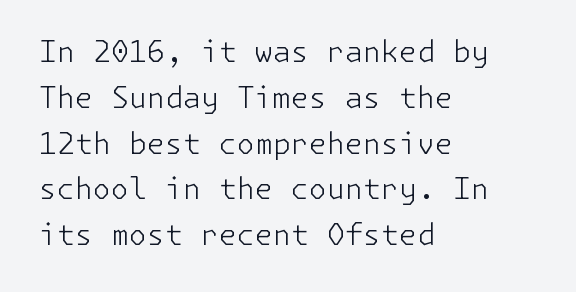
Q: Is the text bold? A: No.
Q: Is the text italic (slanted)? A: No, it is upright.
Q: Is the typeface a serif or a sans-serif typeface? A: Sans-serif.
Q: Is the text underlined? A: No.
Q: How is the paragraph aligned? A: Left-aligned.
Q: Is the spacing between letters normal or unusually wide? A: Normal.
Q: Is the spacing between lines tight, normal or loose? A: Normal.
Q: Width (condensed, normal, or wide)? A: Normal.
Q: Stroke contrast? A: Low.
Q: x-height? A: Medium.
